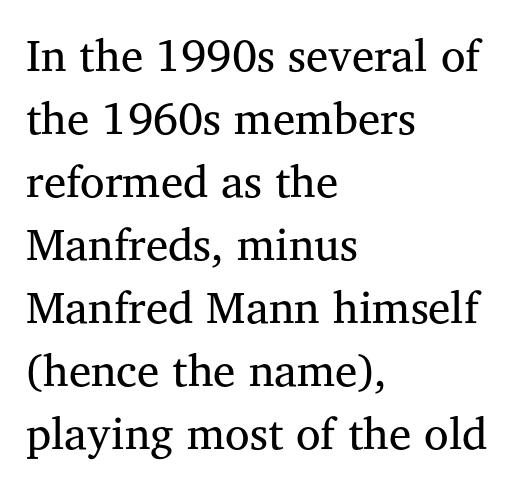
Caption: standard tracking, unaltered. You could not count columns in this text — the font is proportionally spaced. Is the block centered? No — it sits flush against the left margin. Check where the strokes stop: tiny serifs finish them off.
